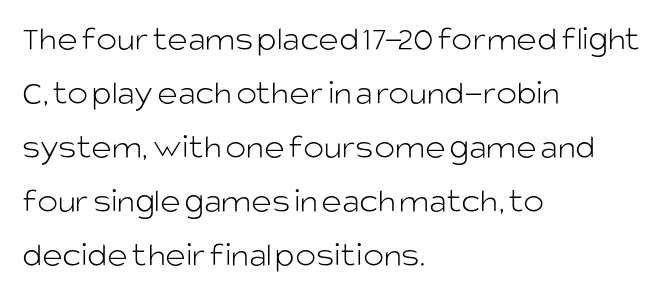
Note the varied advance widths — an 'i' is clearly narrower than an 'm'. The letters look calm and open, with moderate or lighter stems. The characters display no serif detailing; their extremities are plain. The lettering holds an erect, upright posture throughout. All the whitespace from short lines collects on the right.
